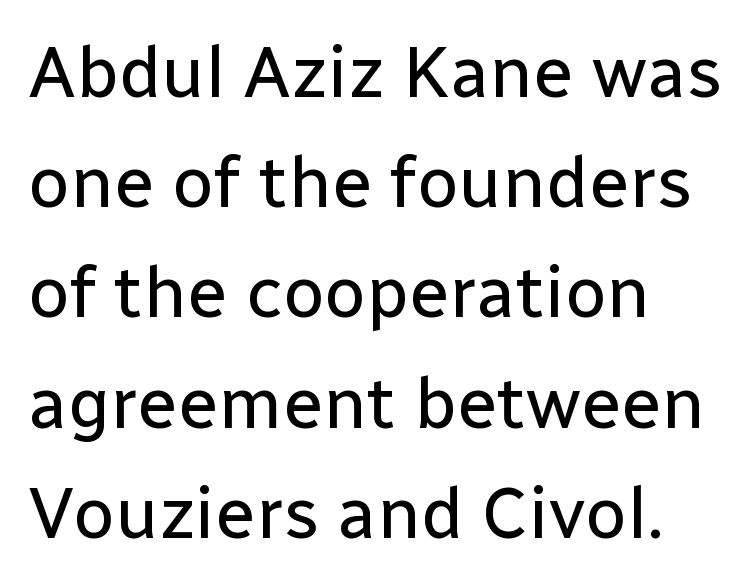
The image shows 73 px regular-weight sans-serif type, upright; set left-aligned, normal line spacing (1.51x), normal letter spacing, not underlined; low stroke contrast and a medium x-height.
